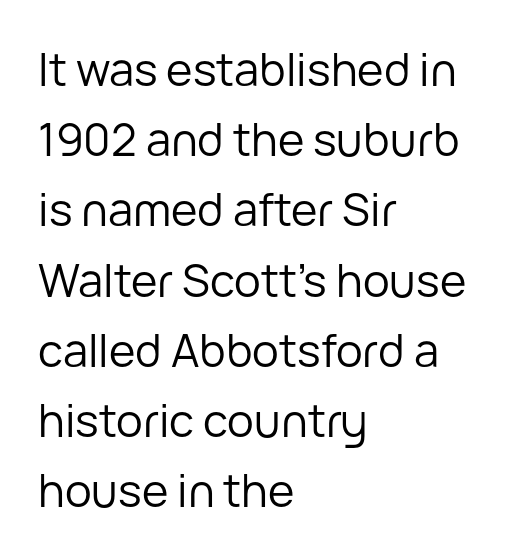
The image shows 45 px regular-weight sans-serif type, upright; set left-aligned, normal line spacing (1.56x), normal letter spacing, not underlined; low stroke contrast and a medium x-height.
